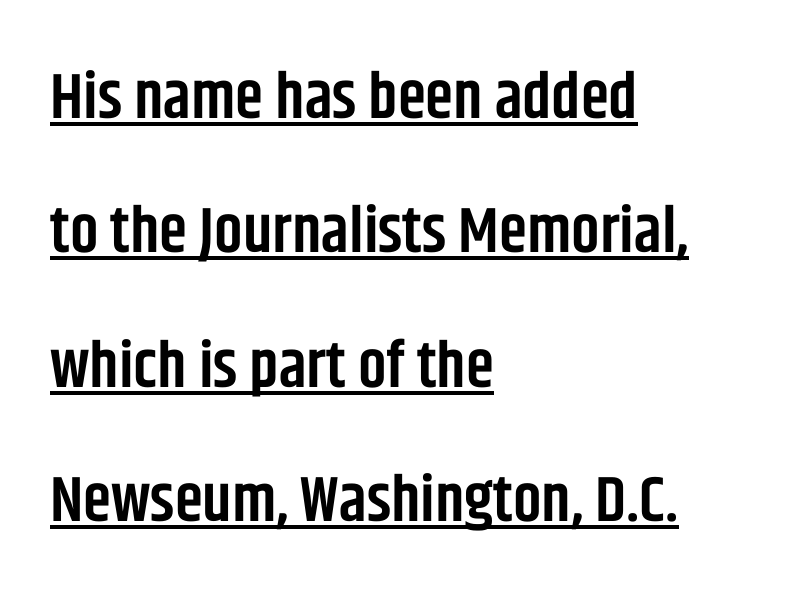
Q: Is the text bold? A: Semi-bold.
Q: Is the text italic (slanted)? A: No, it is upright.
Q: Is the typeface a serif or a sans-serif typeface? A: Sans-serif.
Q: Is the text underlined? A: Yes.
Q: How is the paragraph aligned? A: Left-aligned.
Q: Is the spacing between letters normal or unusually wide? A: Normal.
Q: Is the spacing between lines tight, normal or loose? A: Loose.
Q: Width (condensed, normal, or wide)? A: Condensed.
Q: Stroke contrast? A: Low.
Q: x-height? A: Large.
Q: Monospaced? A: No.
